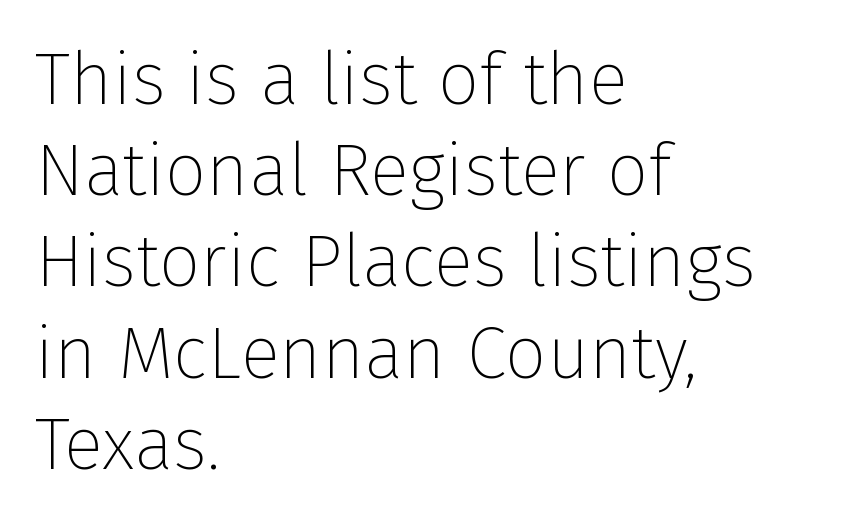
{"serif": "no", "italic": "no", "bold": "no", "weight": "thin", "width": "normal", "stroke_contrast": "low", "x_height": "medium", "monospaced": "no", "underline": "no", "align": "left", "line_spacing": "normal", "line_spacing_ratio": 1.25, "letter_spacing": "normal", "letter_spacing_em": 0.0, "glyph_px": 73}
